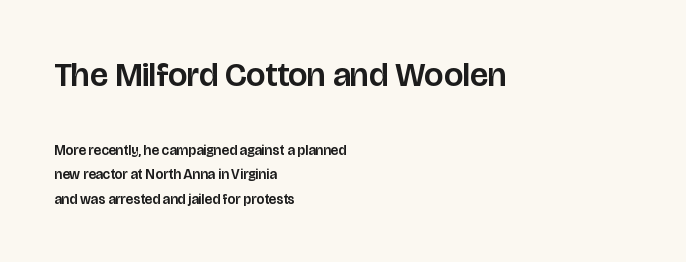
{"serif": "no", "italic": "no", "width": "normal", "stroke_contrast": "low", "x_height": "large", "monospaced": "no", "underline": "no", "align": "left", "line_spacing_ratio": 1.75, "letter_spacing": "normal", "letter_spacing_em": 0.0, "larger_block": "first", "size_ratio": 2.43, "glyph_px": 34}
